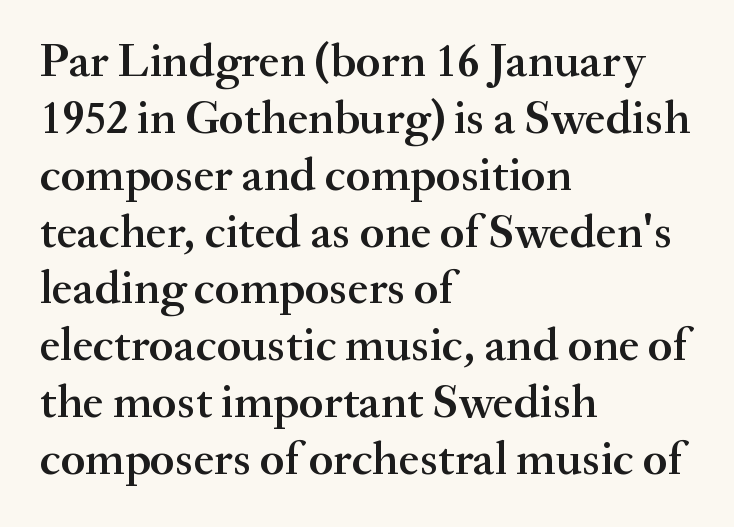
Font category for this specimen: serif. Typographic density is moderately raised because the face is semibold. Is the block centered? No — it sits flush against the left margin. Words float on clear page, feet unadorned. Think of a printed novel: that variable character pitch is what you see here. Designer's note — italics off, roman on.
